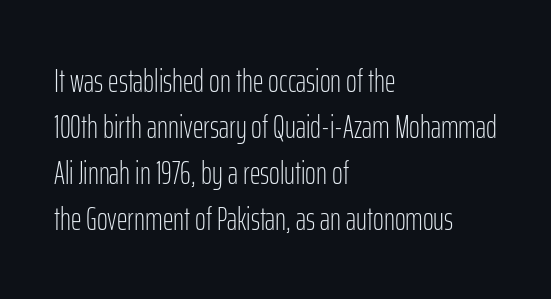
The image shows 33 px light, condensed sans-serif type, upright; set left-aligned, normal line spacing (1.39x), normal letter spacing, not underlined; low stroke contrast and a medium x-height.
